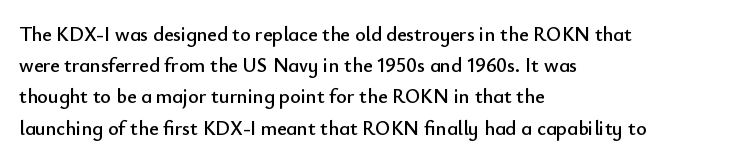
The image shows 20 px text type, upright; set left-aligned, normal line spacing (1.56x), normal letter spacing, not underlined.
